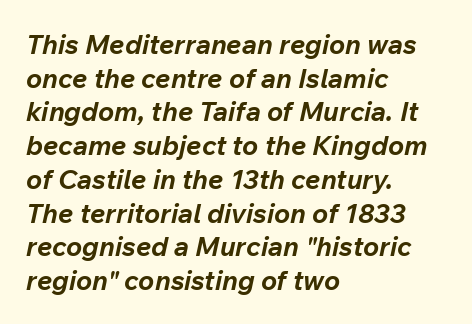
{"italic": "yes", "lean": "right", "slant_degrees": 12, "bold": "yes", "underline": "no", "align": "left", "line_spacing": "normal", "line_spacing_ratio": 1.25, "letter_spacing": "normal", "letter_spacing_em": 0.0, "glyph_px": 27}
